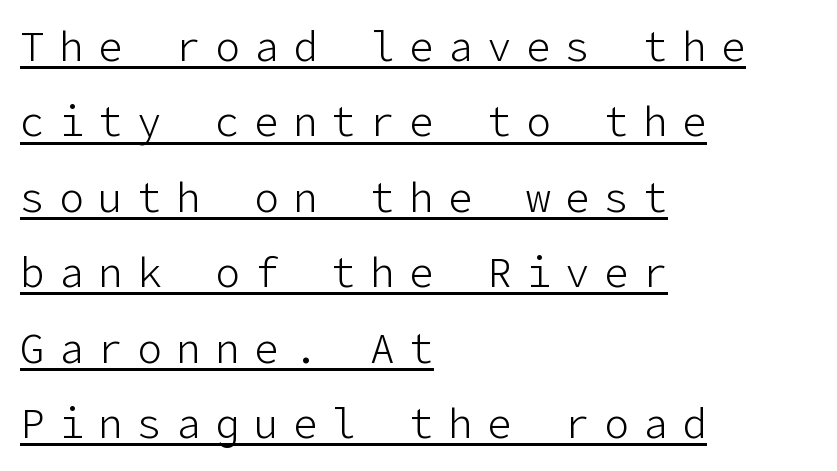
Ordinary non-slanted type is in use. The typesetter chose a ragged-right arrangement here. You could only call the tracking loose — the letters float apart. What kind of face is this? One without serifs — a sans.
